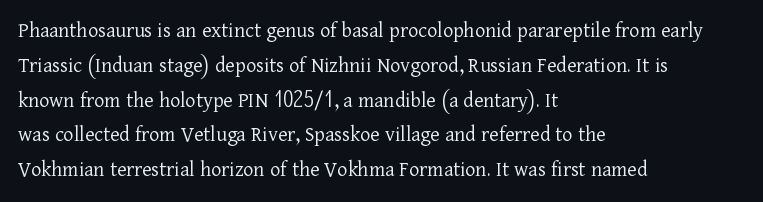
The image shows 22 px text type, upright; set left-aligned, normal line spacing (1.58x), normal letter spacing, not underlined.
